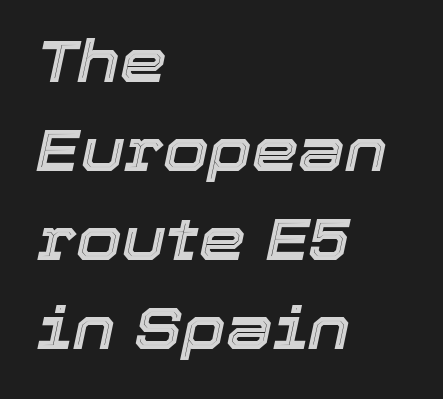
Q: Is the text italic (slanted)? A: Yes, it leans right by about 12 degrees.
Q: Is the text underlined? A: No.
Q: How is the paragraph aligned? A: Left-aligned.
Q: Is the spacing between letters normal or unusually wide? A: Normal.
Q: Is the spacing between lines tight, normal or loose? A: Normal.
Q: Width (condensed, normal, or wide)? A: Normal.
Q: x-height? A: Medium.
Q: Monospaced? A: No.
